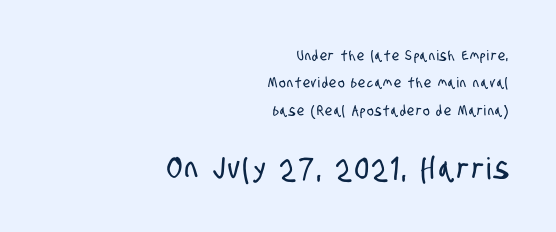
{"serif": "no", "width": "condensed", "stroke_contrast": "low", "x_height": "large", "monospaced": "no", "underline": "no", "align": "right", "line_spacing": "loose", "line_spacing_ratio": 1.95, "larger_block": "second", "size_ratio": 2.14, "glyph_px": 30}
